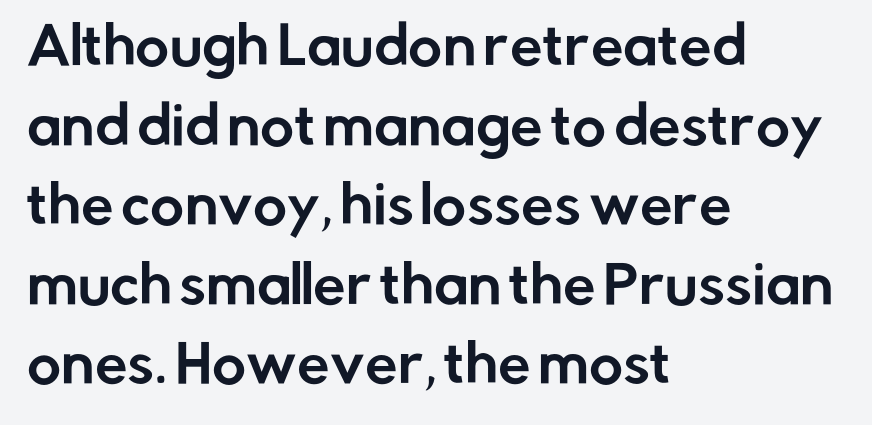
The line texture is even and compact thanks to regular tracking. This is the regular roman posture of the typeface. Each new line begins a customary step beneath the previous one. The passage shown is not underscored anywhere.
